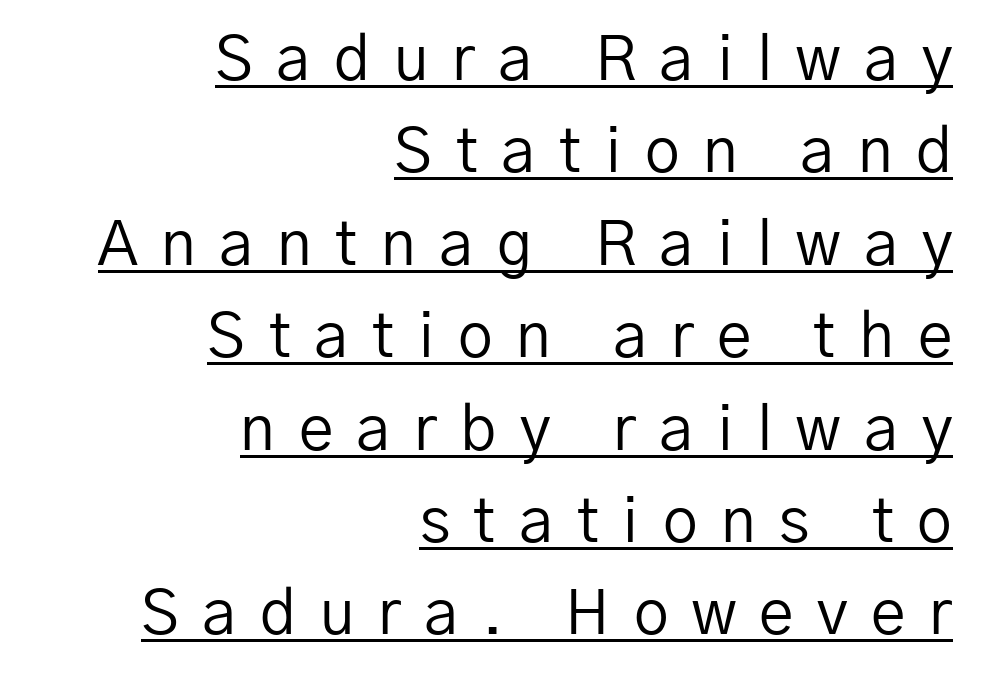
The image shows 62 px regular-weight sans-serif type, upright; set right-aligned, normal line spacing (1.49x), unusually wide letter spacing (+0.38 em), underlined; low stroke contrast and a medium x-height.
